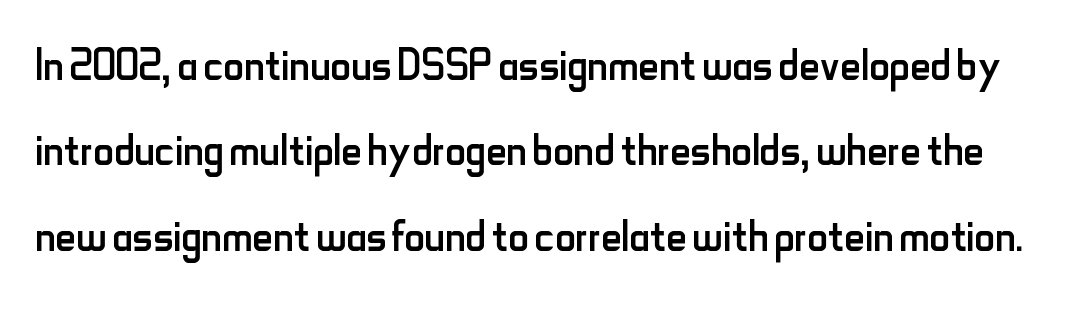
Has an underline been added? It has not. Default kerning and tracking; the words read as compact shapes. This is the regular roman posture of the typeface. The face used here is proportionally spaced, like ordinary book or web type. Counters stay open thanks to moderate or lighter strokes. The vertical gap from one line to the next is medium.
